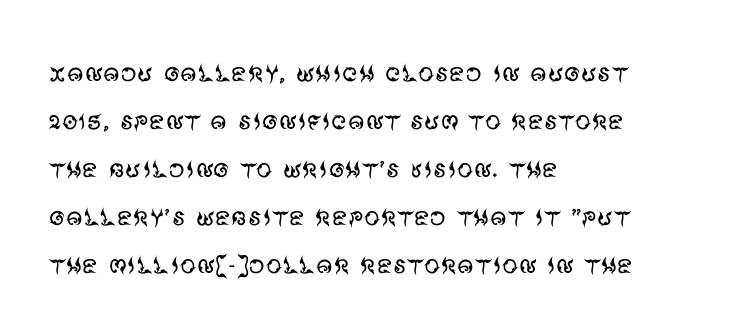
Q: Is the text bold? A: No.
Q: Is the text italic (slanted)? A: No, it is upright.
Q: Is the typeface a serif or a sans-serif typeface? A: Sans-serif.
Q: Is the text underlined? A: No.
Q: How is the paragraph aligned? A: Left-aligned.
Q: Is the spacing between letters normal or unusually wide? A: Normal.
Q: Is the spacing between lines tight, normal or loose? A: Normal.
Q: Width (condensed, normal, or wide)? A: Normal.
Q: Stroke contrast? A: Medium.
Q: x-height? A: Large.
Q: Monospaced? A: No.
